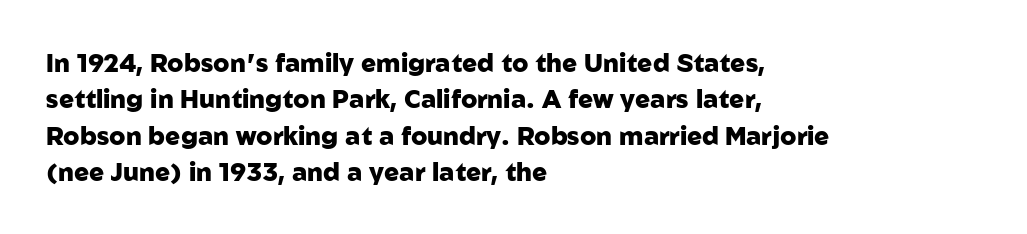
The letters are bold, with thick, heavy strokes. If you measured baseline to baseline, you'd find a middling distance. Posture: straight, roman, zero tilt. No word sits above an underline.
